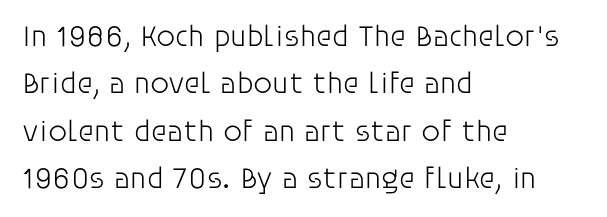
{"serif": "no", "italic": "no", "bold": "no", "weight": "light", "width": "normal", "stroke_contrast": "low", "x_height": "large", "monospaced": "no", "underline": "no", "align": "left", "line_spacing": "normal", "line_spacing_ratio": 1.58, "letter_spacing": "normal", "letter_spacing_em": 0.0, "glyph_px": 30}
